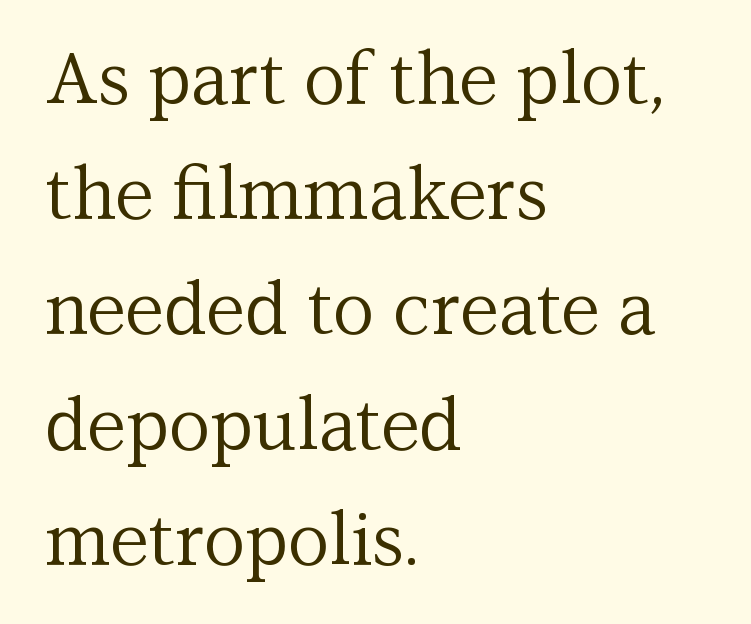
Q: Is the text bold? A: No.
Q: Is the text italic (slanted)? A: No, it is upright.
Q: Is the typeface a serif or a sans-serif typeface? A: Serif.
Q: Is the text underlined? A: No.
Q: How is the paragraph aligned? A: Left-aligned.
Q: Is the spacing between letters normal or unusually wide? A: Normal.
Q: Is the spacing between lines tight, normal or loose? A: Normal.
Q: Width (condensed, normal, or wide)? A: Normal.
Q: Stroke contrast? A: Medium.
Q: x-height? A: Medium.
Q: Monospaced? A: No.
